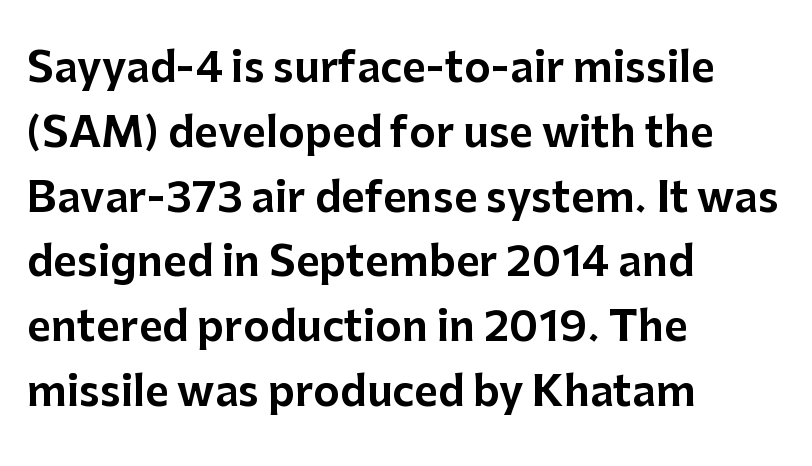
{"serif": "no", "italic": "no", "width": "normal", "stroke_contrast": "low", "x_height": "medium", "monospaced": "no", "underline": "no", "align": "left", "line_spacing": "normal", "line_spacing_ratio": 1.58, "letter_spacing": "normal", "letter_spacing_em": 0.0, "glyph_px": 41}
